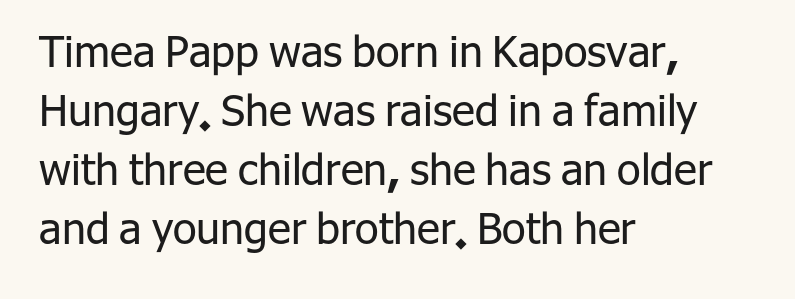
Q: Is the text bold? A: No.
Q: Is the text italic (slanted)? A: No, it is upright.
Q: Is the typeface a serif or a sans-serif typeface? A: Sans-serif.
Q: Is the text underlined? A: No.
Q: How is the paragraph aligned? A: Left-aligned.
Q: Is the spacing between letters normal or unusually wide? A: Normal.
Q: Is the spacing between lines tight, normal or loose? A: Normal.
Q: Width (condensed, normal, or wide)? A: Normal.
Q: Stroke contrast? A: Low.
Q: x-height? A: Medium.
Q: Monospaced? A: No.
